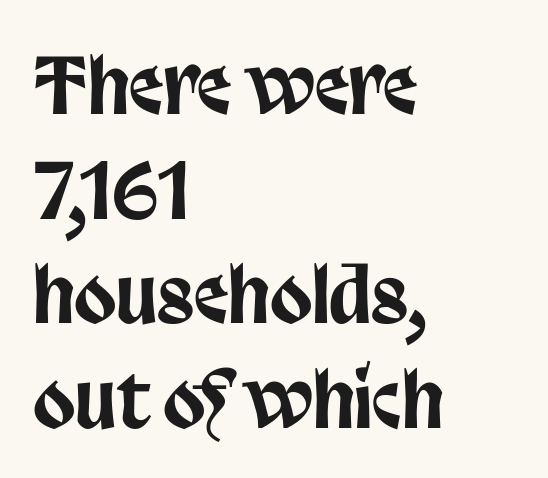
{"serif": "no", "italic": "no", "width": "condensed", "stroke_contrast": "low", "x_height": "large", "monospaced": "no", "underline": "no", "align": "left", "line_spacing": "normal", "line_spacing_ratio": 1.36, "letter_spacing": "normal", "letter_spacing_em": 0.0, "glyph_px": 77}
